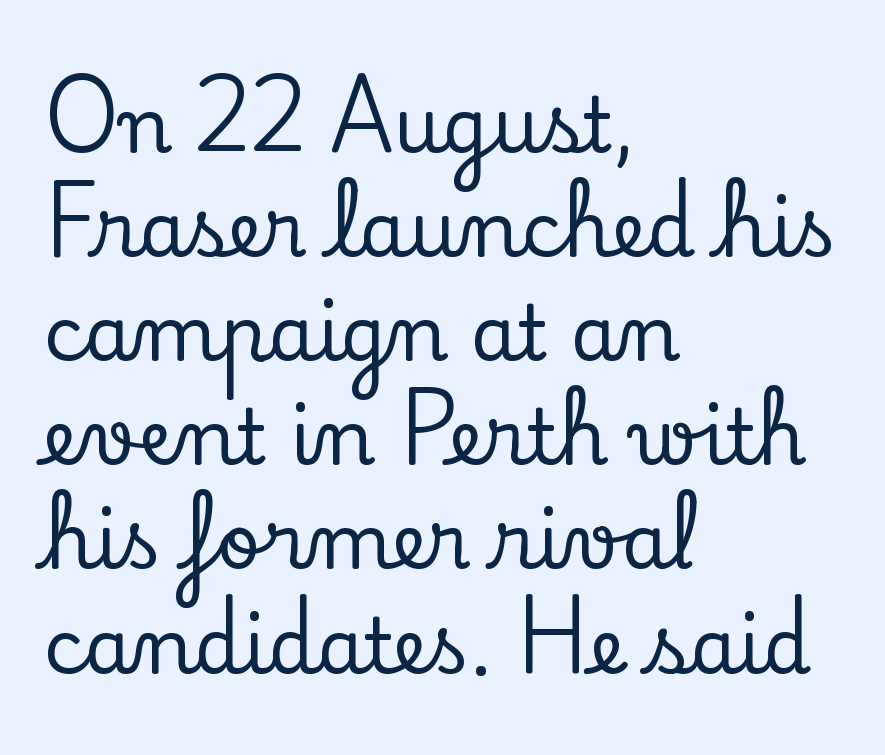
{"italic": "no", "width": "normal", "stroke_contrast": "low", "x_height": "small", "monospaced": "no", "underline": "no", "align": "left", "line_spacing": "normal", "line_spacing_ratio": 1.37, "letter_spacing": "normal", "letter_spacing_em": 0.0, "glyph_px": 76}
